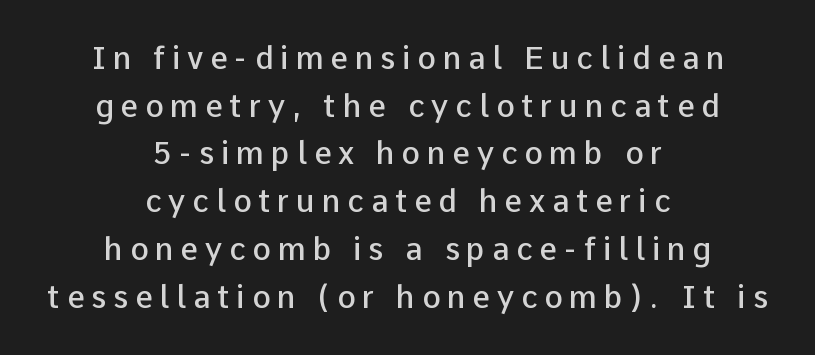
The image shows 31 px semibold sans-serif type, upright; set centered, normal line spacing (1.54x), unusually wide letter spacing (+0.22 em), not underlined; low stroke contrast and a medium x-height.
